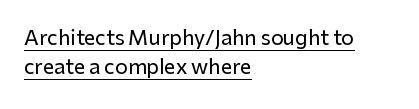
A typesetter would mark this as roman, not italic. No extra tracking has been applied to these lines. Alignment: flush left. The lettering is marked with a stroke running underneath it. Is there much room between lines? A standard amount, neither cramped nor airy.
